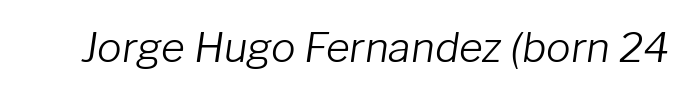
Q: Is the text bold? A: No.
Q: Is the text italic (slanted)? A: Yes, it leans right by about 8 degrees.
Q: Is the text underlined? A: No.
Q: Is the spacing between letters normal or unusually wide? A: Normal.
Q: Width (condensed, normal, or wide)? A: Normal.
Q: Stroke contrast? A: Low.
Q: x-height? A: Medium.
Q: Monospaced? A: No.
